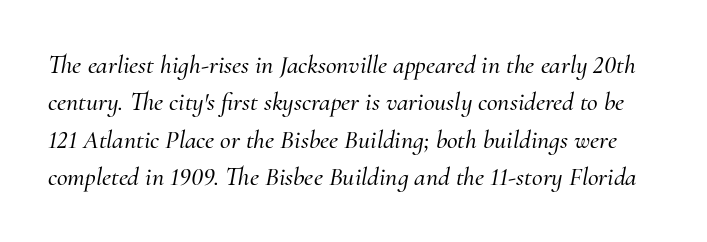
Q: Is the text italic (slanted)? A: Yes, it leans right by about 10 degrees.
Q: Is the text underlined? A: No.
Q: Is the spacing between letters normal or unusually wide? A: Normal.
Q: Is the spacing between lines tight, normal or loose? A: Normal.
